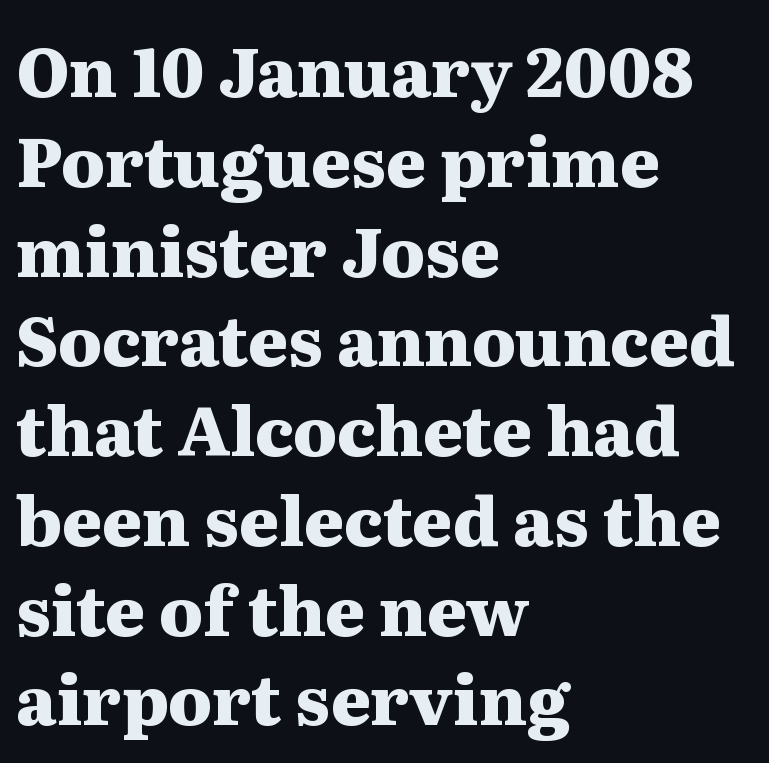
The image shows 68 px heavy, wide serif type, upright; set left-aligned, normal line spacing (1.32x), normal letter spacing, not underlined; medium stroke contrast and a medium x-height.
